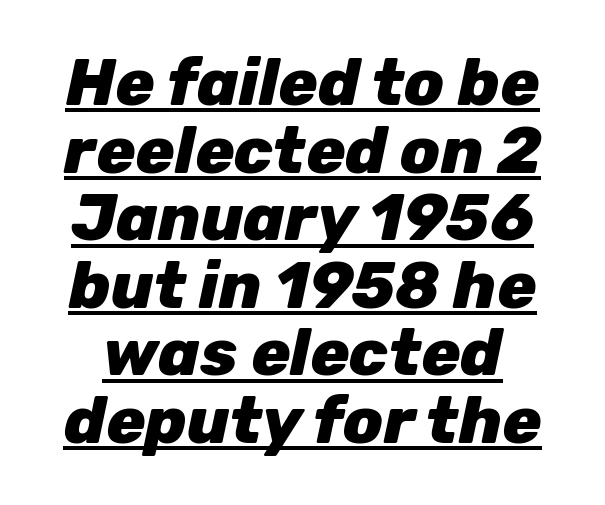
{"italic": "yes", "lean": "right", "slant_degrees": 12, "bold": "yes", "weight": "heavy", "width": "normal", "stroke_contrast": "low", "x_height": "medium", "monospaced": "no", "underline": "yes", "line_spacing": "tight", "line_spacing_ratio": 1.04, "letter_spacing": "normal", "letter_spacing_em": 0.0, "glyph_px": 65}
